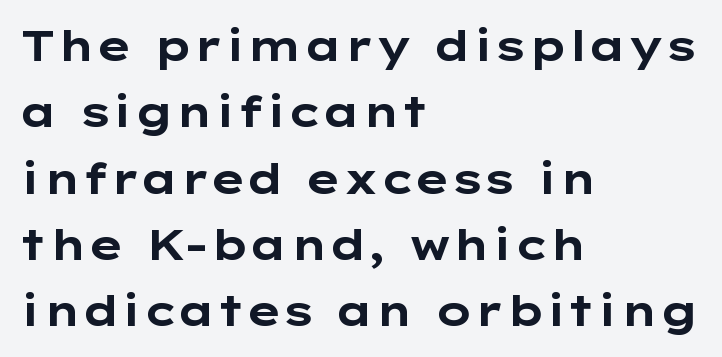
Q: Is the text bold? A: Yes.
Q: Is the text italic (slanted)? A: No, it is upright.
Q: Is the typeface a serif or a sans-serif typeface? A: Sans-serif.
Q: Is the text underlined? A: No.
Q: How is the paragraph aligned? A: Left-aligned.
Q: Is the spacing between letters normal or unusually wide? A: Normal.
Q: Is the spacing between lines tight, normal or loose? A: Normal.
Q: Width (condensed, normal, or wide)? A: Wide.
Q: Stroke contrast? A: Low.
Q: x-height? A: Medium.
Q: Monospaced? A: No.
